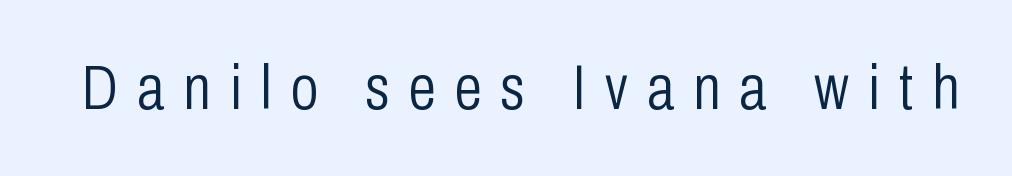
The image shows 63 px light, condensed sans-serif type, upright; set unusually wide letter spacing (+0.3 em), not underlined; low stroke contrast and a medium x-height.
